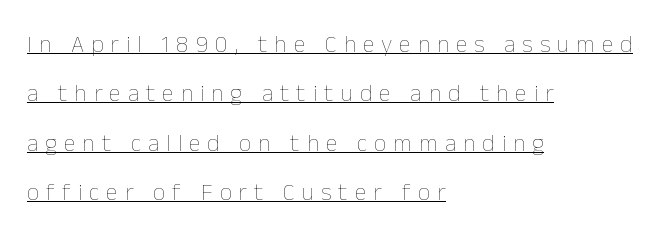
{"italic": "no", "bold": "no", "underline": "yes", "align": "left", "line_spacing": "loose", "line_spacing_ratio": 2.06, "letter_spacing": "wide", "letter_spacing_em": 0.29, "glyph_px": 24}
